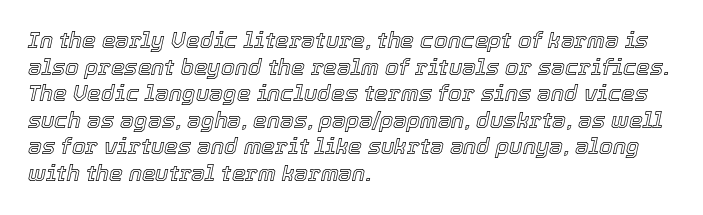
Q: Is the text italic (slanted)? A: Yes, it leans right by about 12 degrees.
Q: Is the text underlined? A: No.
Q: How is the paragraph aligned? A: Left-aligned.
Q: Is the spacing between letters normal or unusually wide? A: Normal.
